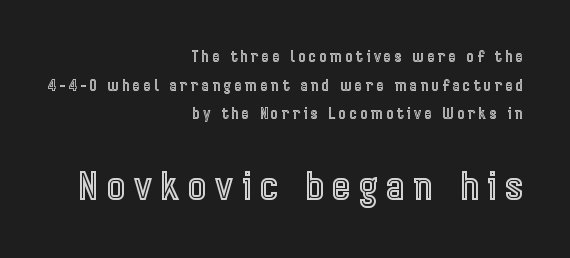
The specimen reads as upright at a glance. You get the small type first, then a jump to larger type. Loosely led — the rows are spread out. The space beneath each line is pristine and unruled. The letters advance in unequal steps, a hallmark of proportional type.
